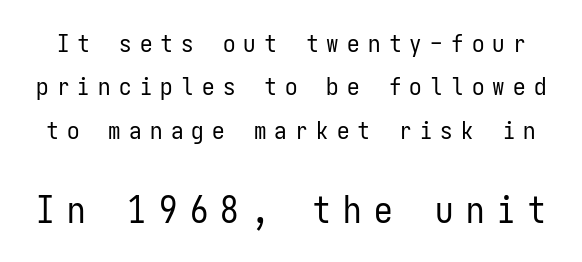
Q: Is the text bold? A: No.
Q: Is the text italic (slanted)? A: No, it is upright.
Q: Is the typeface a serif or a sans-serif typeface? A: Sans-serif.
Q: Is the text underlined? A: No.
Q: Is the spacing between letters normal or unusually wide? A: Unusually wide.
Q: Which block of text is set in a larger size, the first (top) or the second (bottom)? A: The second (bottom) one.
Q: Width (condensed, normal, or wide)? A: Condensed.
Q: Stroke contrast? A: Low.
Q: x-height? A: Medium.
Q: Monospaced? A: Yes.
